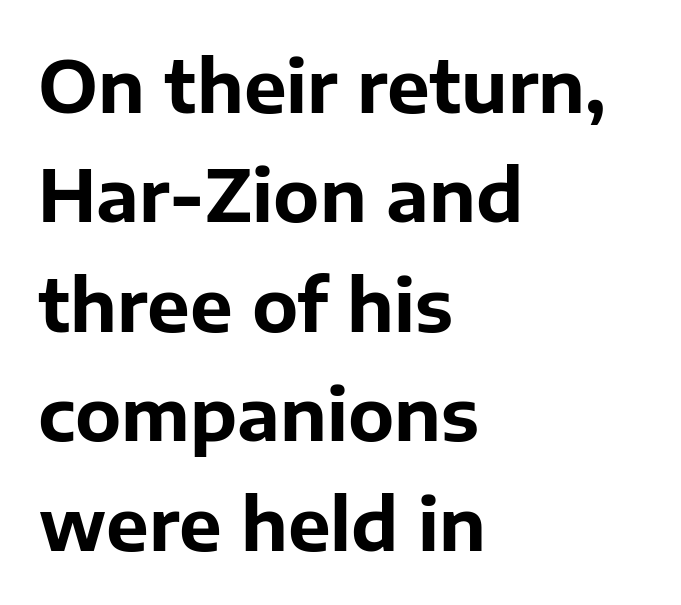
{"serif": "no", "italic": "no", "bold": "yes", "weight": "bold", "width": "normal", "stroke_contrast": "low", "x_height": "medium", "monospaced": "no", "underline": "no", "align": "left", "line_spacing": "normal", "line_spacing_ratio": 1.52, "letter_spacing": "normal", "letter_spacing_em": 0.0, "glyph_px": 72}
